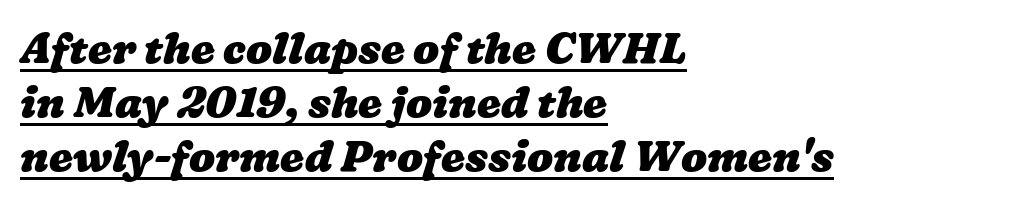
Line beginnings align vertically; line endings do not. How are the letters spaced? Ordinarily, with no added tracking. Underline: present. These lines are rendered in a variable-pitch font. Emphasis by weight is at full strength: bold. The vertical gap from one line to the next is medium.
